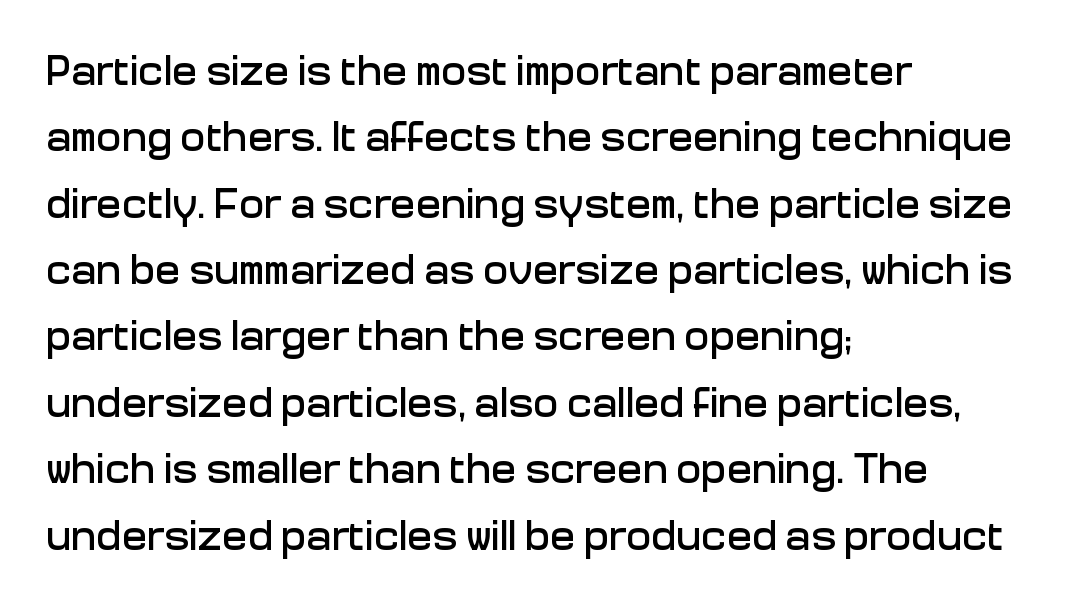
What's the leading like? Ordinary, nothing unusual. Rule under the text: the space is simply empty. The font's upright variant was chosen for this text. Look at the tracking — it's just the regular setting, nothing added. Character widths vary here, with narrow letters taking less room than wide ones. In terms of letterform style, serifs are entirely absent.
